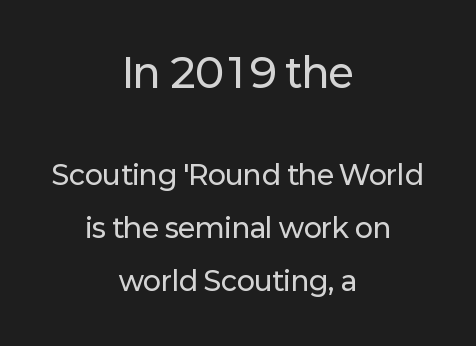
Q: Is the text italic (slanted)? A: No, it is upright.
Q: Is the typeface a serif or a sans-serif typeface? A: Sans-serif.
Q: Is the text underlined? A: No.
Q: How is the paragraph aligned? A: Centered.
Q: Is the spacing between letters normal or unusually wide? A: Normal.
Q: Is the spacing between lines tight, normal or loose? A: Loose.
Q: Which block of text is set in a larger size, the first (top) or the second (bottom)? A: The first (top) one.
Q: Width (condensed, normal, or wide)? A: Normal.
Q: Stroke contrast? A: Low.
Q: x-height? A: Medium.
Q: Monospaced? A: No.
